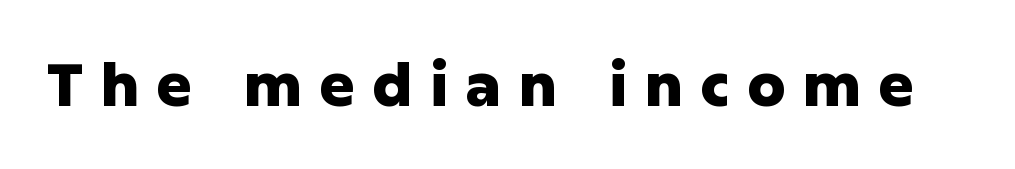
Q: Is the text bold? A: Yes.
Q: Is the text italic (slanted)? A: No, it is upright.
Q: Is the typeface a serif or a sans-serif typeface? A: Sans-serif.
Q: Is the text underlined? A: No.
Q: Is the spacing between letters normal or unusually wide? A: Unusually wide.
Q: Width (condensed, normal, or wide)? A: Normal.
Q: Stroke contrast? A: Low.
Q: x-height? A: Medium.
Q: Monospaced? A: No.
